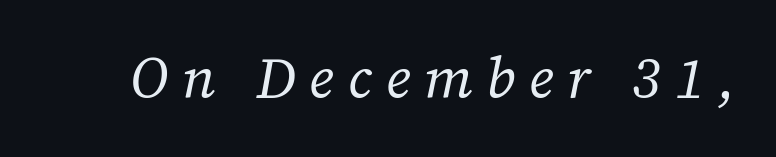
{"serif": "yes", "italic": "yes", "lean": "right", "slant_degrees": 12, "bold": "no", "weight": "regular", "width": "normal", "stroke_contrast": "low", "x_height": "medium", "monospaced": "no", "underline": "no", "letter_spacing": "wide", "letter_spacing_em": 0.24, "glyph_px": 57}
